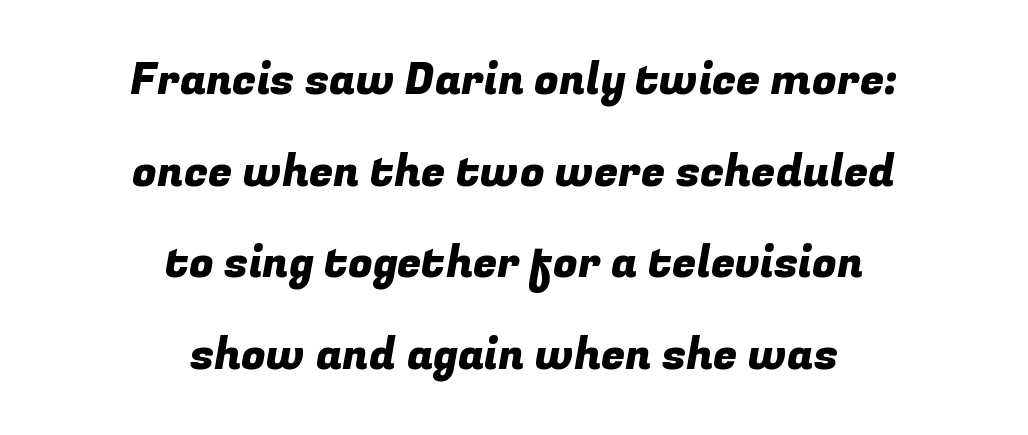
The face used here is a sans, in the tradition of grotesques and geometrics. Is the block centered? Yes — each line is placed symmetrically about the middle. The letters sit at their default tracking, neither squeezed nor spread. Any mark beneath the type? The region is blank. Looks like regular typesetting: each glyph gets only the width it needs.
